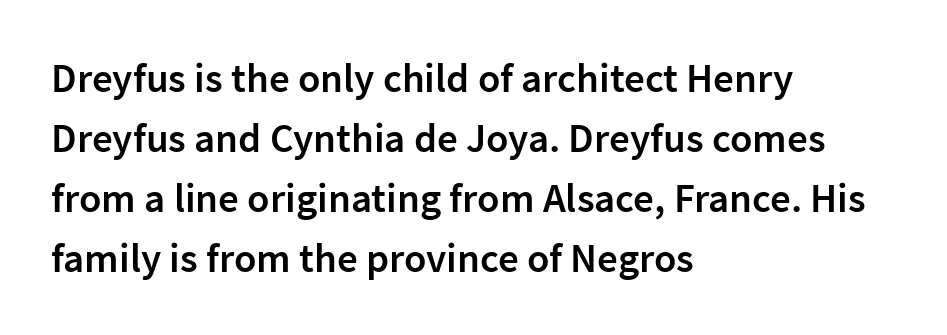
Q: Is the text bold? A: Semi-bold.
Q: Is the text italic (slanted)? A: No, it is upright.
Q: Is the typeface a serif or a sans-serif typeface? A: Sans-serif.
Q: Is the text underlined? A: No.
Q: How is the paragraph aligned? A: Left-aligned.
Q: Is the spacing between letters normal or unusually wide? A: Normal.
Q: Is the spacing between lines tight, normal or loose? A: Normal.
Q: Width (condensed, normal, or wide)? A: Normal.
Q: Stroke contrast? A: Low.
Q: x-height? A: Medium.
Q: Monospaced? A: No.
